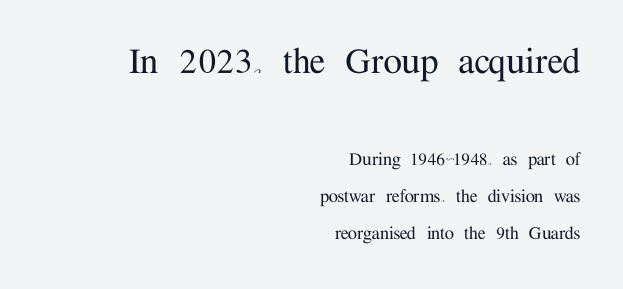
{"serif": "yes", "italic": "no", "width": "normal", "stroke_contrast": "medium", "x_height": "medium", "monospaced": "no", "underline": "no", "align": "right", "line_spacing_ratio": 1.75, "letter_spacing": "normal", "letter_spacing_em": 0.0, "larger_block": "first", "size_ratio": 2.0, "glyph_px": 42}
